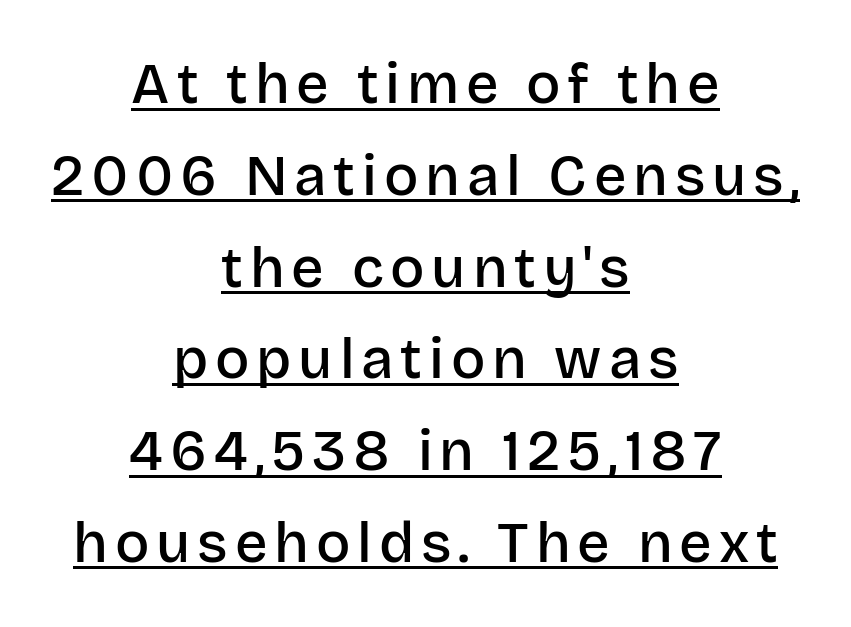
The image shows 57 px semibold sans-serif type, upright; set centered, normal line spacing (1.61x), underlined; low stroke contrast and a large x-height.
